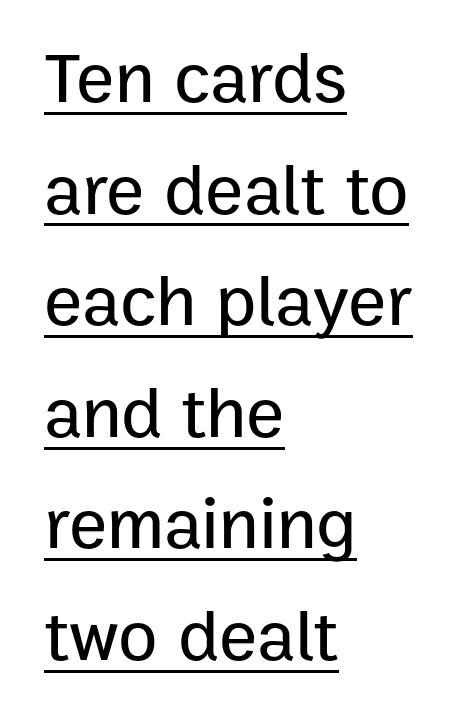
I'd call this a sans setting — the letters go barefoot. Italic? Not at all — the glyphs are vertical. Is there much room between lines? A standard amount, neither cramped nor airy. The text block is weighted toward the left margin, trailing off unevenly rightward. Each word holds together tightly as a unit, with standard inter-letter gaps. The glyphs are accompanied by a horizontal stroke just below them.
